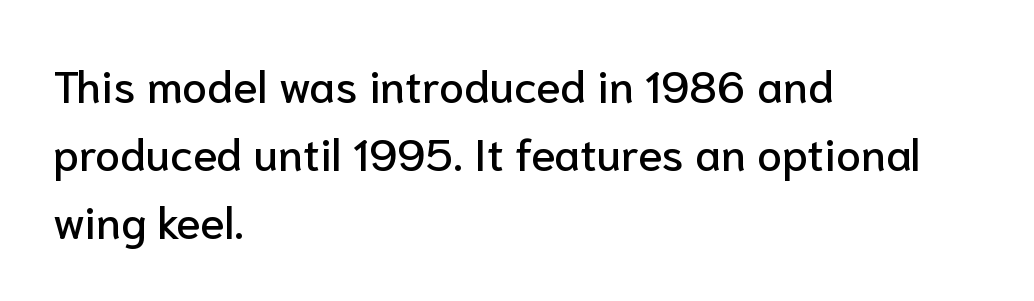
Horizontally, the lines are justified to the leading edge only. Words float on clear page, feet unadorned. You could not count columns in this text — the font is proportionally spaced. The lettering holds an erect, upright posture throughout.
